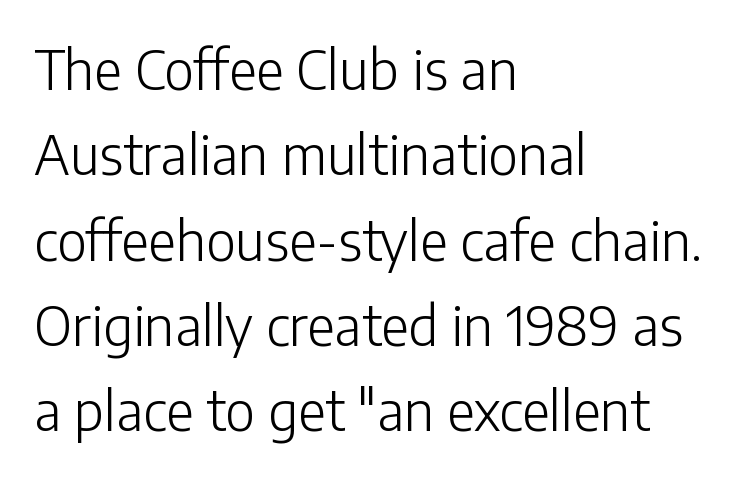
Q: Is the text bold? A: No.
Q: Is the text italic (slanted)? A: No, it is upright.
Q: Is the typeface a serif or a sans-serif typeface? A: Sans-serif.
Q: Is the text underlined? A: No.
Q: How is the paragraph aligned? A: Left-aligned.
Q: Is the spacing between letters normal or unusually wide? A: Normal.
Q: Is the spacing between lines tight, normal or loose? A: Normal.
Q: Width (condensed, normal, or wide)? A: Normal.
Q: Stroke contrast? A: Low.
Q: x-height? A: Medium.
Q: Monospaced? A: No.
